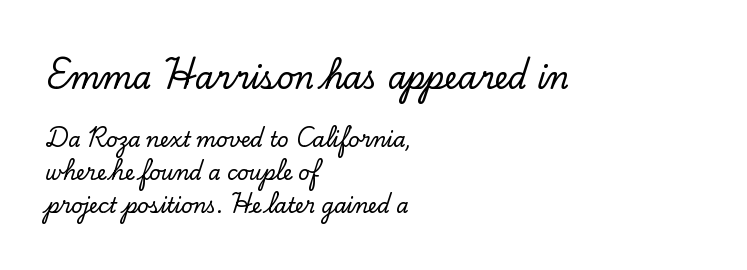
{"serif": "yes", "width": "normal", "stroke_contrast": "low", "x_height": "small", "monospaced": "no", "underline": "no", "align": "left", "line_spacing": "normal", "line_spacing_ratio": 1.65, "letter_spacing": "normal", "letter_spacing_em": 0.0, "larger_block": "first", "size_ratio": 1.5, "glyph_px": 30}
